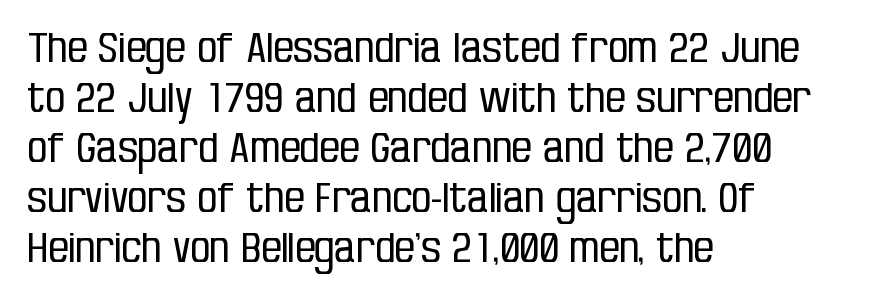
The image shows 40 px regular-weight, condensed sans-serif type, upright; set left-aligned, normal line spacing (1.25x), normal letter spacing, not underlined; low stroke contrast and a large x-height.
